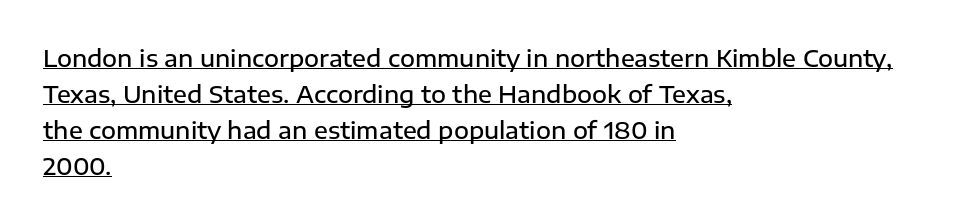
Short note: letters normally spaced. Has an underline been added? It has. Short and long lines alike share a common starting point at left. The passage shown stacks its lines at a standard gap. The letters stand straight up with perfectly vertical stems. Typesetter's note: demi weight, one step under bold.
